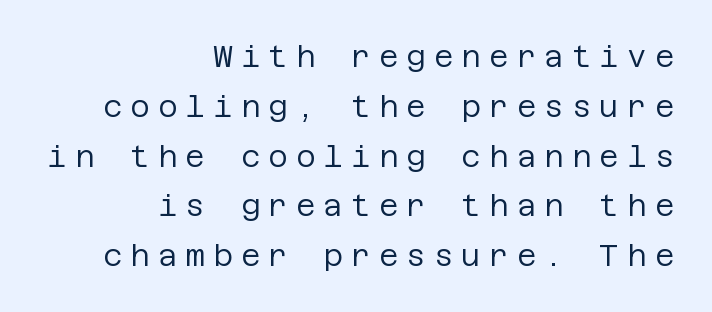
{"serif": "no", "italic": "no", "bold": "no", "weight": "regular", "width": "normal", "stroke_contrast": "low", "x_height": "large", "underline": "no", "align": "right", "line_spacing": "normal", "line_spacing_ratio": 1.66, "letter_spacing": "wide", "letter_spacing_em": 0.27, "glyph_px": 30}
